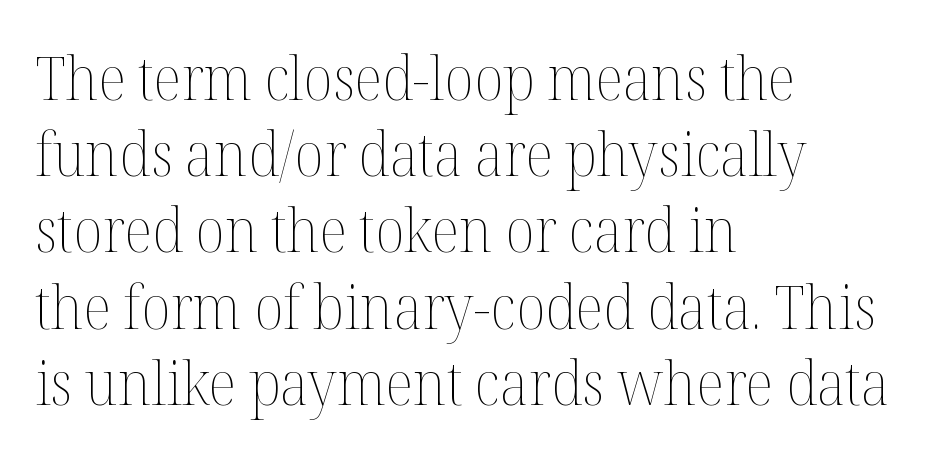
Q: Is the text bold? A: No.
Q: Is the text italic (slanted)? A: No, it is upright.
Q: Is the text underlined? A: No.
Q: How is the paragraph aligned? A: Left-aligned.
Q: Is the spacing between letters normal or unusually wide? A: Normal.
Q: Is the spacing between lines tight, normal or loose? A: Normal.
Q: Width (condensed, normal, or wide)? A: Normal.
Q: Stroke contrast? A: Medium.
Q: x-height? A: Medium.
Q: Monospaced? A: No.
